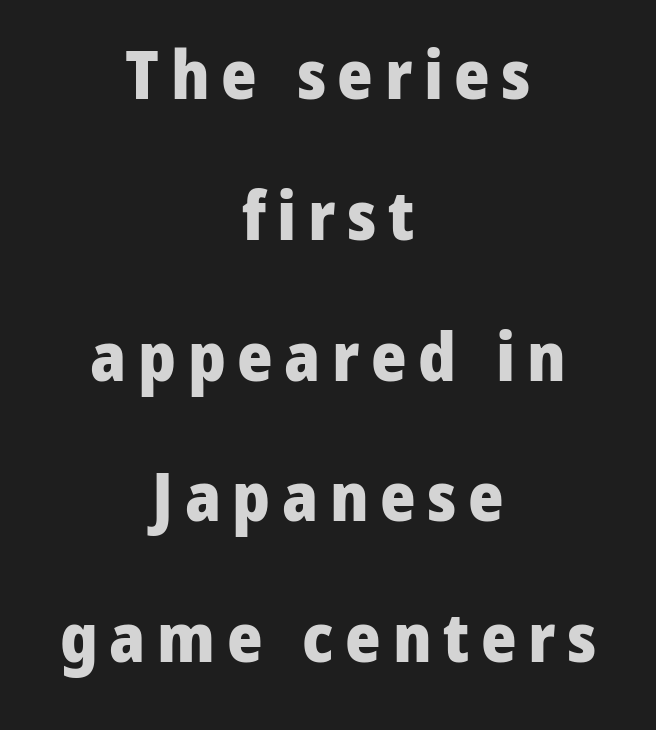
{"serif": "no", "italic": "no", "bold": "yes", "weight": "heavy", "width": "normal", "stroke_contrast": "low", "x_height": "medium", "monospaced": "no", "underline": "no", "align": "center", "line_spacing": "loose", "line_spacing_ratio": 2.07, "glyph_px": 68}
